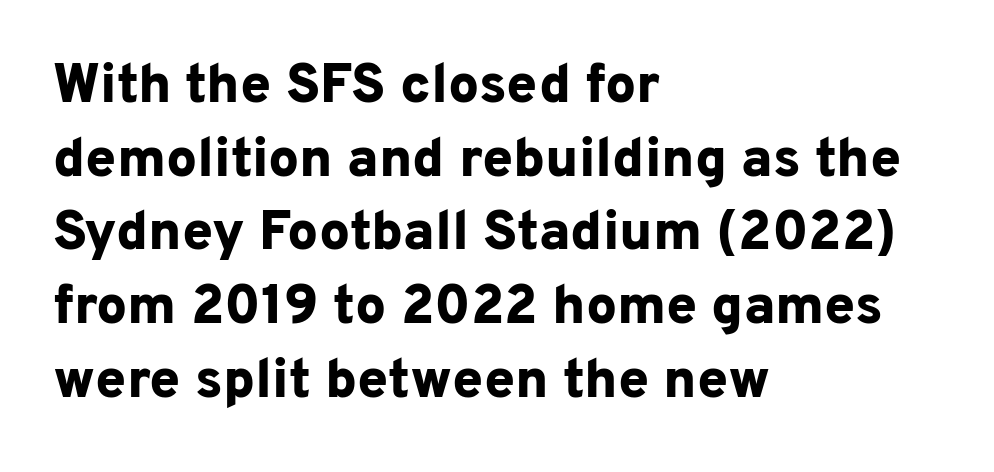
{"serif": "no", "italic": "no", "bold": "yes", "weight": "bold", "width": "normal", "stroke_contrast": "low", "x_height": "medium", "monospaced": "no", "underline": "no", "align": "left", "line_spacing": "normal", "line_spacing_ratio": 1.34, "letter_spacing": "normal", "letter_spacing_em": 0.0, "glyph_px": 55}
